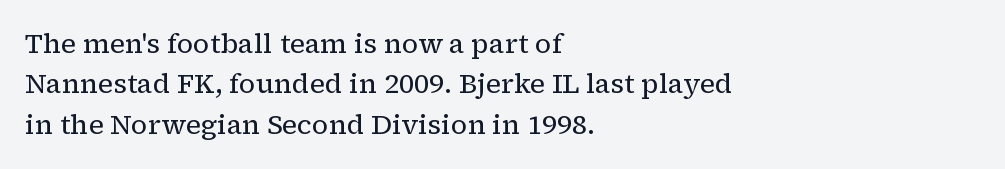
The passage shown stacks its lines at a standard gap. Students, note that the glyphs here touch the page at normal intervals. This reads as an unemphasized weight, regular at the heaviest. Typeset ragged right — the left edge is the straight one. No italicization has been applied; the sample stays upright.
